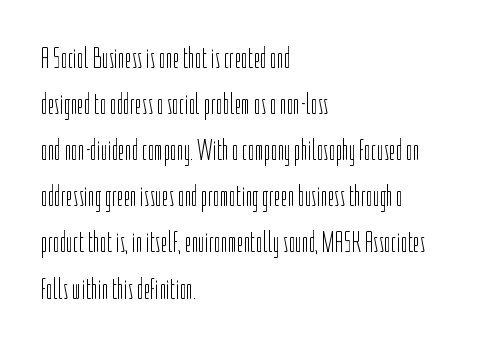
The image shows 29 px light, condensed sans-serif type, upright; set left-aligned, normal line spacing (1.59x), normal letter spacing, not underlined; low stroke contrast and a medium x-height.
